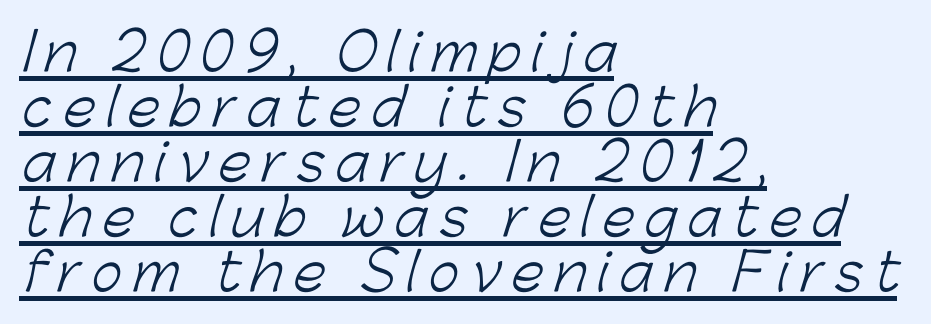
Q: Is the text bold? A: No.
Q: Is the typeface a serif or a sans-serif typeface? A: Sans-serif.
Q: Is the text underlined? A: Yes.
Q: How is the paragraph aligned? A: Left-aligned.
Q: Is the spacing between letters normal or unusually wide? A: Unusually wide.
Q: Is the spacing between lines tight, normal or loose? A: Tight.
Q: Width (condensed, normal, or wide)? A: Normal.
Q: Stroke contrast? A: Low.
Q: x-height? A: Medium.
Q: Monospaced? A: No.
